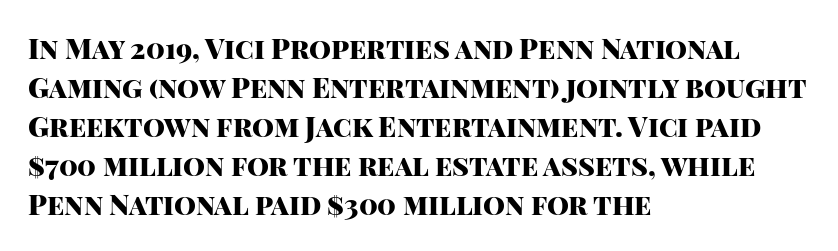
{"serif": "no", "italic": "no", "bold": "yes", "weight": "heavy", "width": "normal", "stroke_contrast": "high", "x_height": "large", "monospaced": "no", "underline": "no", "align": "left", "line_spacing": "normal", "line_spacing_ratio": 1.39, "letter_spacing": "normal", "letter_spacing_em": 0.0, "glyph_px": 28}
